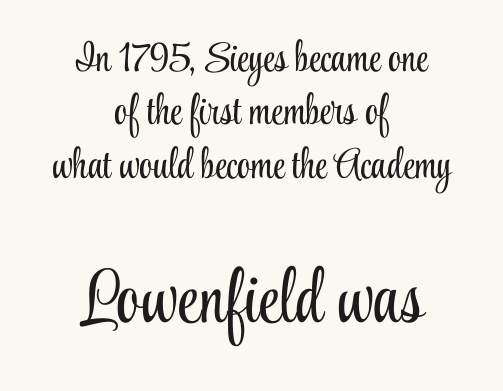
The image shows 74 px light, condensed serif type; set centered, normal line spacing (1.27x), normal letter spacing, not underlined; the second (bottom) block is 1.76x larger; low stroke contrast and a small x-height.
